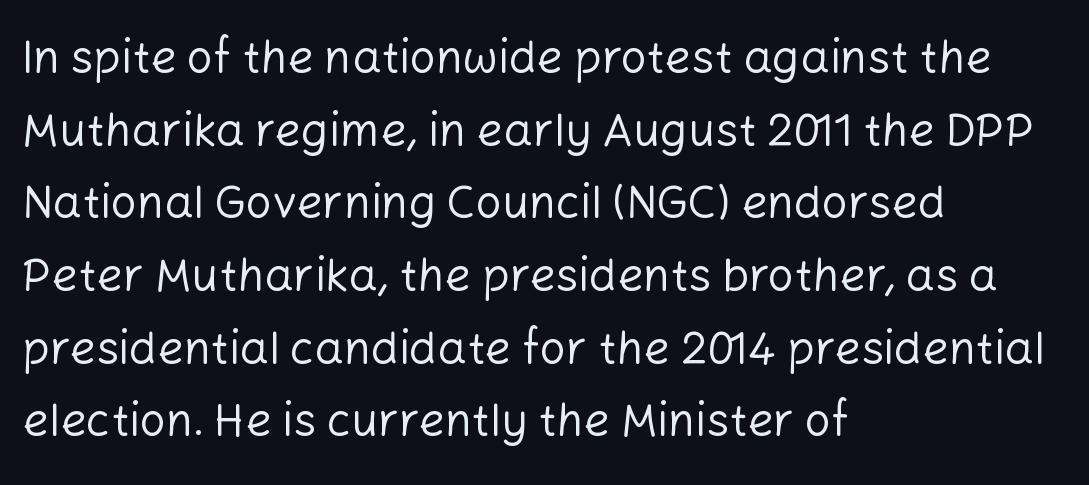
Q: Is the text bold? A: No.
Q: Is the text italic (slanted)? A: No, it is upright.
Q: Is the typeface a serif or a sans-serif typeface? A: Sans-serif.
Q: Is the text underlined? A: No.
Q: How is the paragraph aligned? A: Left-aligned.
Q: Is the spacing between letters normal or unusually wide? A: Normal.
Q: Is the spacing between lines tight, normal or loose? A: Normal.
Q: Width (condensed, normal, or wide)? A: Normal.
Q: Stroke contrast? A: Low.
Q: x-height? A: Medium.
Q: Monospaced? A: No.
